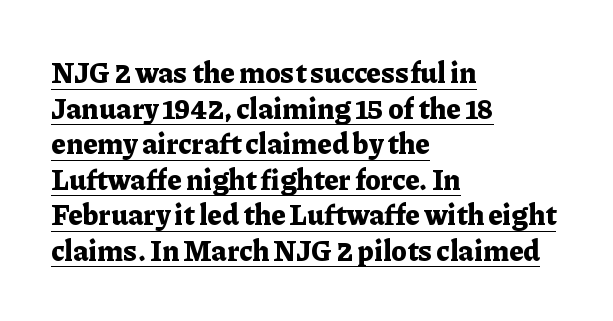
The image shows 28 px bold serif type, upright; set left-aligned, normal line spacing (1.27x), normal letter spacing, underlined; low stroke contrast and a medium x-height.
